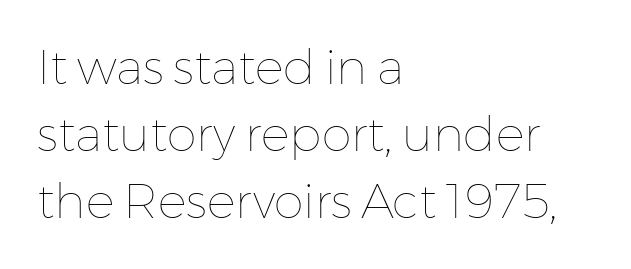
Q: Is the text bold? A: No.
Q: Is the text italic (slanted)? A: No, it is upright.
Q: Is the text underlined? A: No.
Q: How is the paragraph aligned? A: Left-aligned.
Q: Is the spacing between letters normal or unusually wide? A: Normal.
Q: Is the spacing between lines tight, normal or loose? A: Normal.
Q: Width (condensed, normal, or wide)? A: Normal.
Q: Stroke contrast? A: Low.
Q: x-height? A: Medium.
Q: Monospaced? A: No.
